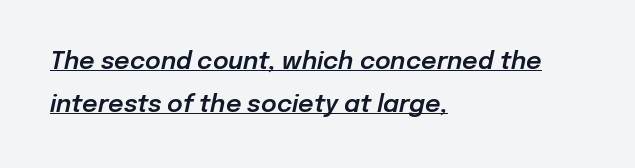
The image shows 24 px text type, italic (leaning right); set left-aligned, line spacing 1.78x, normal letter spacing, underlined.
